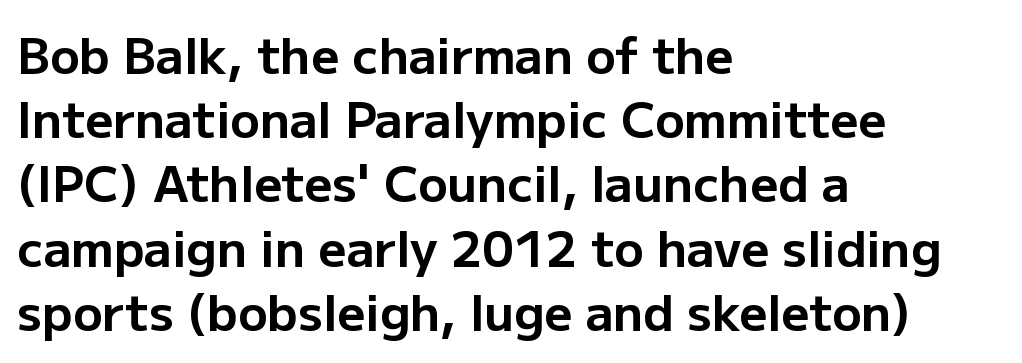
Q: Is the text bold? A: Yes.
Q: Is the text italic (slanted)? A: No, it is upright.
Q: Is the typeface a serif or a sans-serif typeface? A: Sans-serif.
Q: Is the text underlined? A: No.
Q: How is the paragraph aligned? A: Left-aligned.
Q: Is the spacing between letters normal or unusually wide? A: Normal.
Q: Is the spacing between lines tight, normal or loose? A: Normal.
Q: Width (condensed, normal, or wide)? A: Normal.
Q: Stroke contrast? A: Low.
Q: x-height? A: Medium.
Q: Monospaced? A: No.
